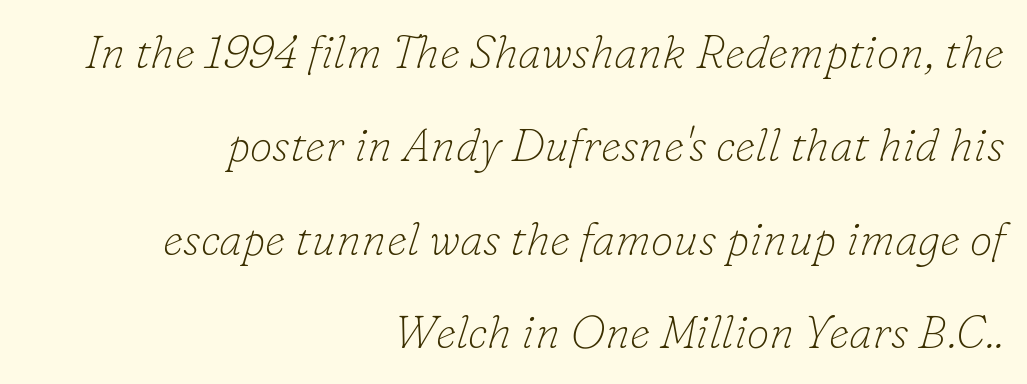
The image shows 46 px thin serif type, italic (leaning right); set right-aligned, loose line spacing (2.03x), normal letter spacing, not underlined; low stroke contrast and a small x-height.
